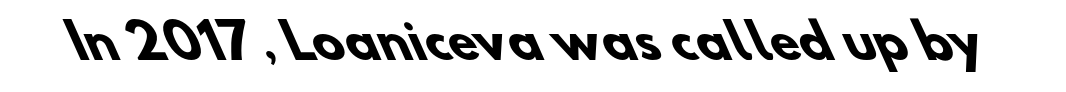
The image shows 47 px heavy sans-serif type; set normal letter spacing, not underlined; low stroke contrast and a small x-height.
